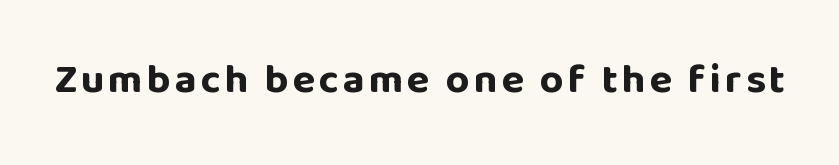
{"serif": "no", "italic": "no", "bold": "yes", "weight": "bold", "width": "normal", "stroke_contrast": "low", "x_height": "large", "monospaced": "no", "underline": "no", "glyph_px": 41}
